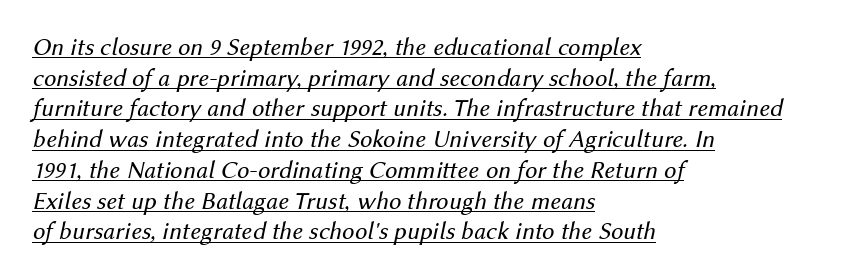
The image shows 25 px text type, italic (leaning right); set left-aligned, line spacing 1.23x, normal letter spacing, underlined.
